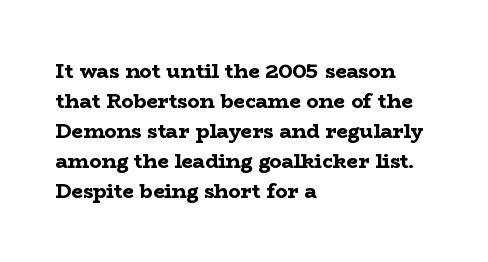
Q: Is the text bold? A: Yes.
Q: Is the text italic (slanted)? A: No, it is upright.
Q: Is the text underlined? A: No.
Q: How is the paragraph aligned? A: Left-aligned.
Q: Is the spacing between letters normal or unusually wide? A: Normal.
Q: Is the spacing between lines tight, normal or loose? A: Normal.
